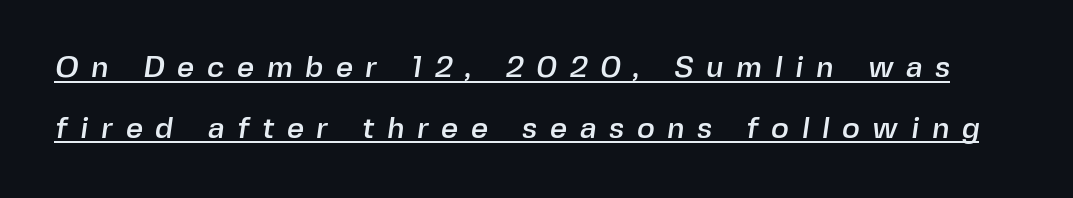
The image shows 30 px sans-serif type; set loose line spacing (2.02x), unusually wide letter spacing (+0.42 em), underlined; a medium x-height.
